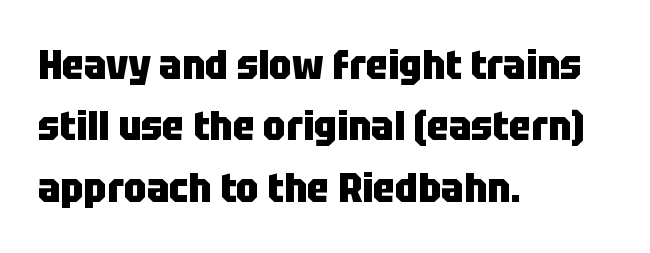
The image shows 41 px heavy, condensed sans-serif type, upright; set left-aligned, normal line spacing (1.5x), normal letter spacing, not underlined; low stroke contrast and a large x-height.
